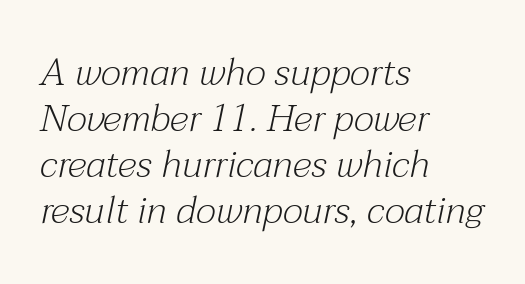
The image shows 38 px light serif type, italic (leaning right); set left-aligned, line spacing 1.21x, normal letter spacing, not underlined; medium stroke contrast and a medium x-height.
